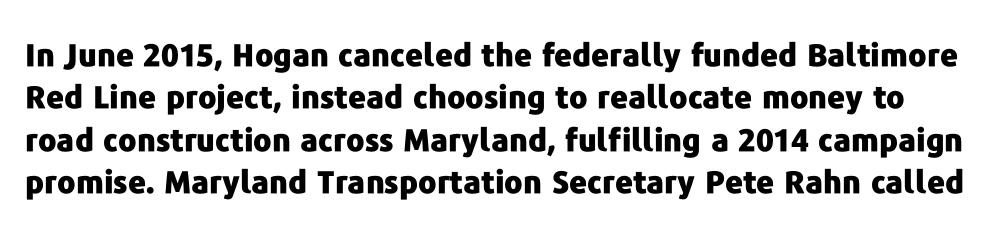
Q: Is the text bold? A: Yes.
Q: Is the text italic (slanted)? A: No, it is upright.
Q: Is the typeface a serif or a sans-serif typeface? A: Sans-serif.
Q: Is the text underlined? A: No.
Q: Is the spacing between letters normal or unusually wide? A: Normal.
Q: Is the spacing between lines tight, normal or loose? A: Normal.
Q: Width (condensed, normal, or wide)? A: Normal.
Q: Stroke contrast? A: Low.
Q: x-height? A: Medium.
Q: Monospaced? A: No.
